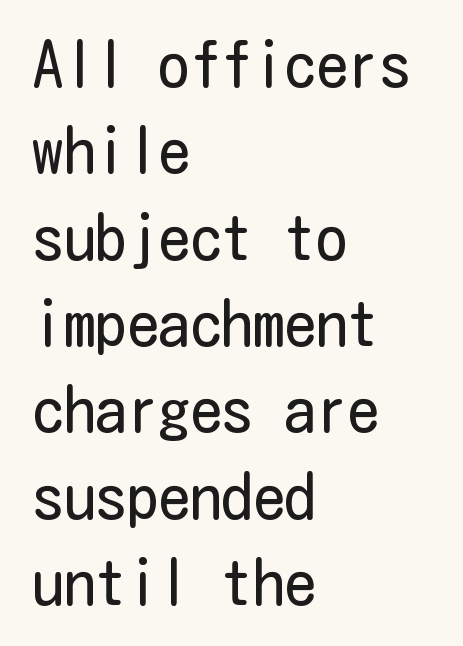
{"serif": "no", "italic": "no", "bold": "no", "weight": "regular", "width": "condensed", "stroke_contrast": "low", "x_height": "medium", "underline": "no", "align": "left", "line_spacing": "normal", "line_spacing_ratio": 1.37, "letter_spacing": "normal", "letter_spacing_em": 0.0, "glyph_px": 63}
